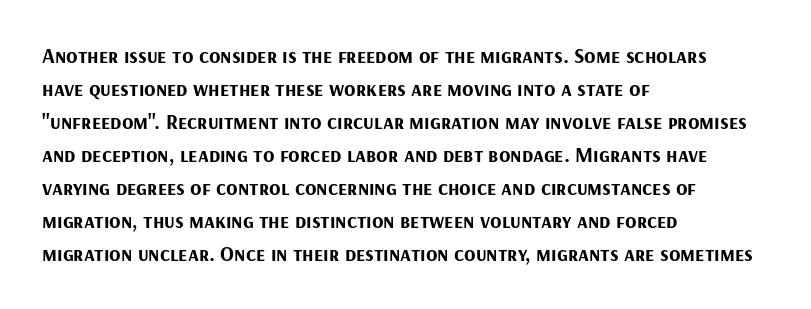
The image shows 21 px bold type, upright; set left-aligned, normal line spacing (1.57x), normal letter spacing, not underlined.
